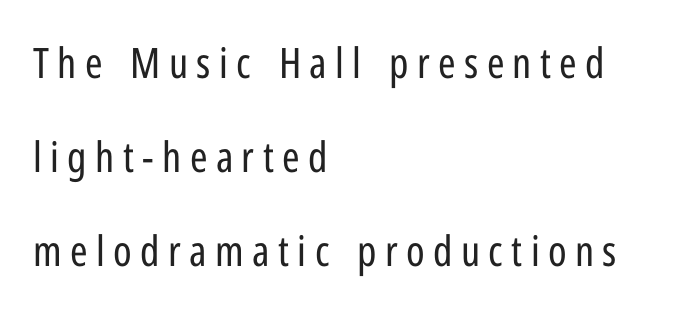
Q: Is the text bold? A: No.
Q: Is the text italic (slanted)? A: No, it is upright.
Q: Is the typeface a serif or a sans-serif typeface? A: Sans-serif.
Q: Is the text underlined? A: No.
Q: How is the paragraph aligned? A: Left-aligned.
Q: Is the spacing between letters normal or unusually wide? A: Unusually wide.
Q: Is the spacing between lines tight, normal or loose? A: Loose.
Q: Width (condensed, normal, or wide)? A: Condensed.
Q: Stroke contrast? A: Low.
Q: x-height? A: Medium.
Q: Monospaced? A: No.
